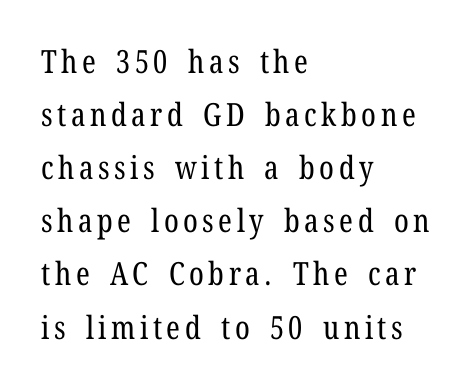
The image shows 32 px regular-weight, condensed serif type, upright; set left-aligned, normal line spacing (1.66x), not underlined; low stroke contrast and a medium x-height.
